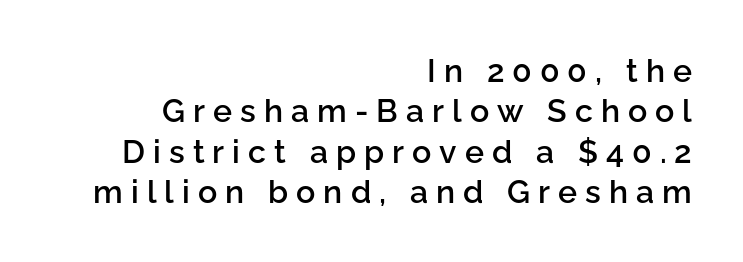
Q: Is the text bold? A: Semi-bold.
Q: Is the text italic (slanted)? A: No, it is upright.
Q: Is the typeface a serif or a sans-serif typeface? A: Sans-serif.
Q: Is the text underlined? A: No.
Q: How is the paragraph aligned? A: Right-aligned.
Q: Is the spacing between letters normal or unusually wide? A: Unusually wide.
Q: Is the spacing between lines tight, normal or loose? A: Normal.
Q: Width (condensed, normal, or wide)? A: Normal.
Q: Stroke contrast? A: Low.
Q: x-height? A: Medium.
Q: Monospaced? A: No.
